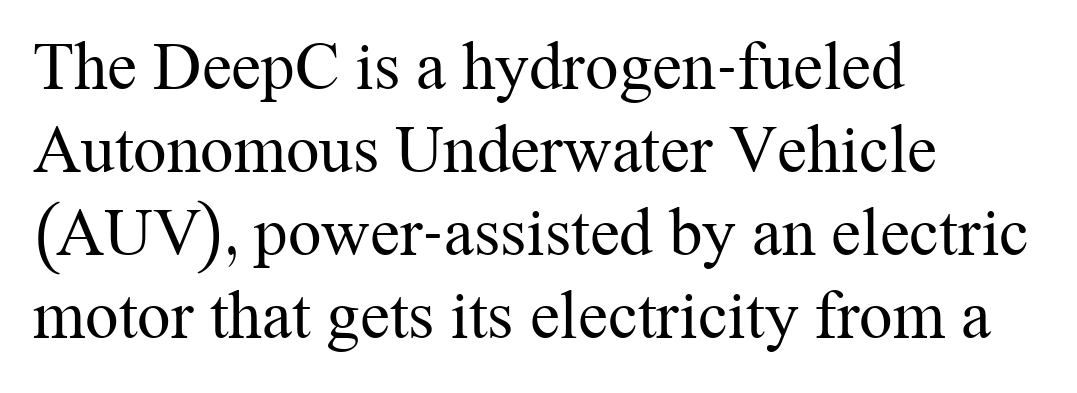
{"serif": "yes", "italic": "no", "bold": "no", "weight": "regular", "width": "normal", "stroke_contrast": "medium", "x_height": "medium", "monospaced": "no", "underline": "no", "align": "left", "line_spacing_ratio": 1.24, "letter_spacing": "normal", "letter_spacing_em": 0.0, "glyph_px": 67}
